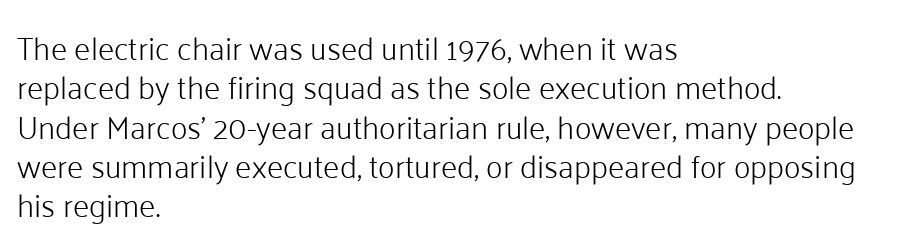
{"serif": "no", "italic": "no", "bold": "no", "weight": "light", "width": "normal", "stroke_contrast": "low", "x_height": "medium", "monospaced": "no", "underline": "no", "align": "left", "line_spacing_ratio": 1.23, "letter_spacing": "normal", "letter_spacing_em": 0.0, "glyph_px": 32}
